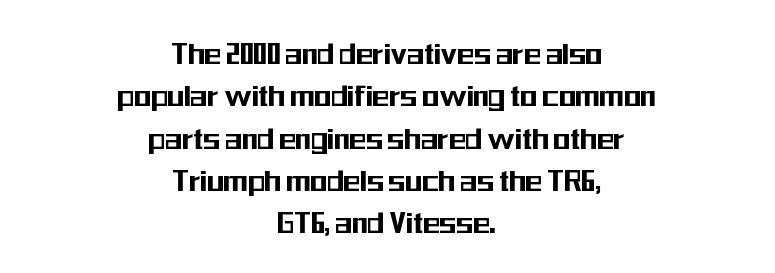
Q: Is the text italic (slanted)? A: No, it is upright.
Q: Is the typeface a serif or a sans-serif typeface? A: Sans-serif.
Q: Is the text underlined? A: No.
Q: How is the paragraph aligned? A: Centered.
Q: Is the spacing between letters normal or unusually wide? A: Normal.
Q: Width (condensed, normal, or wide)? A: Condensed.
Q: Stroke contrast? A: Medium.
Q: x-height? A: Medium.
Q: Monospaced? A: No.
